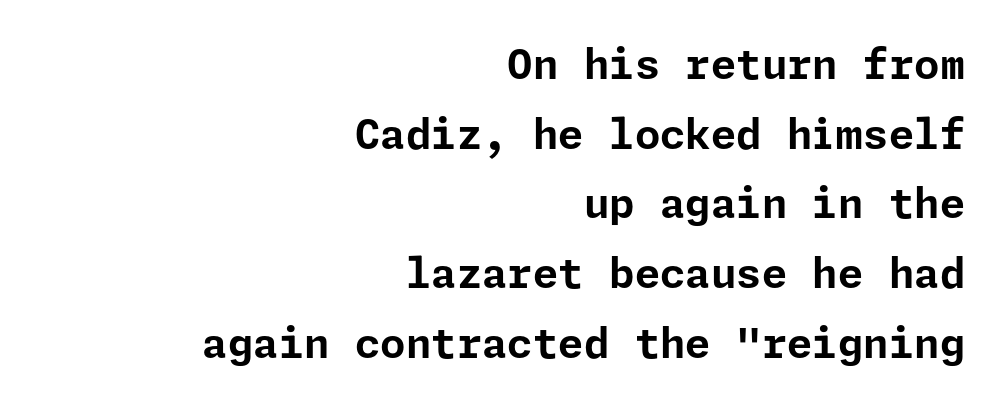
The image shows 41 px bold sans-serif type, upright; set right-aligned, normal line spacing (1.7x), normal letter spacing, not underlined; low stroke contrast and a medium x-height.
